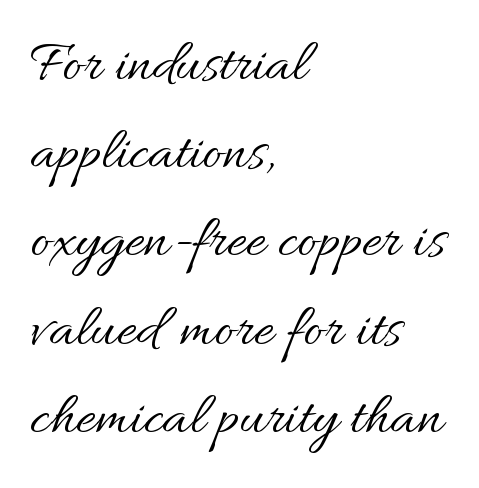
Students, observe: this is what conventionally led text looks like. No word sits above an underline. The horizontal fit of the characters is conventional and even.
